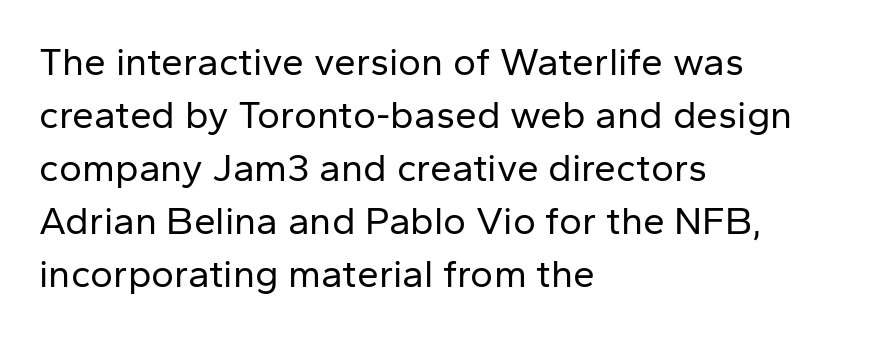
Q: Is the text bold? A: No.
Q: Is the text italic (slanted)? A: No, it is upright.
Q: Is the typeface a serif or a sans-serif typeface? A: Sans-serif.
Q: Is the text underlined? A: No.
Q: How is the paragraph aligned? A: Left-aligned.
Q: Is the spacing between letters normal or unusually wide? A: Normal.
Q: Is the spacing between lines tight, normal or loose? A: Normal.
Q: Width (condensed, normal, or wide)? A: Normal.
Q: Stroke contrast? A: Low.
Q: x-height? A: Medium.
Q: Monospaced? A: No.
